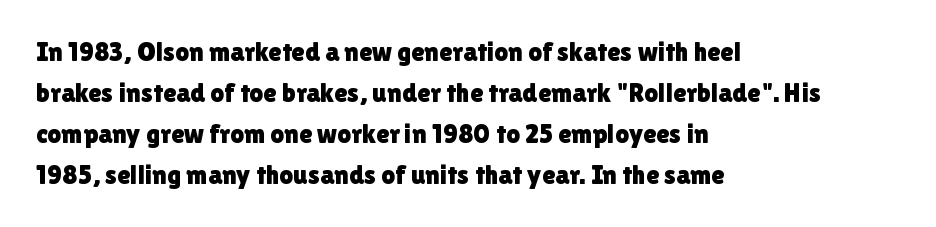
The image shows 27 px text type, upright; set left-aligned, normal line spacing (1.52x), normal letter spacing, not underlined.
